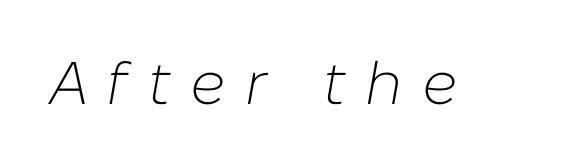
The image shows 60 px light type, italic (leaning right); set unusually wide letter spacing (+0.32 em), not underlined; low stroke contrast and a medium x-height.
